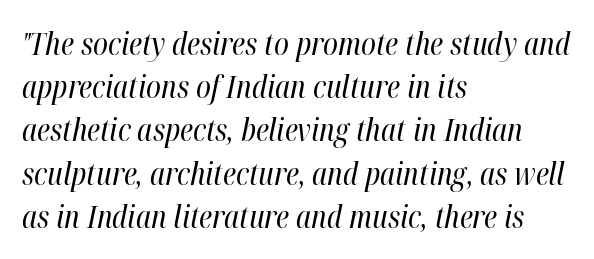
Q: Is the text bold? A: No.
Q: Is the text italic (slanted)? A: Yes, it leans right by about 12 degrees.
Q: Is the text underlined? A: No.
Q: How is the paragraph aligned? A: Left-aligned.
Q: Is the spacing between letters normal or unusually wide? A: Normal.
Q: Is the spacing between lines tight, normal or loose? A: Normal.
Q: Width (condensed, normal, or wide)? A: Condensed.
Q: Stroke contrast? A: High.
Q: x-height? A: Medium.
Q: Monospaced? A: No.
